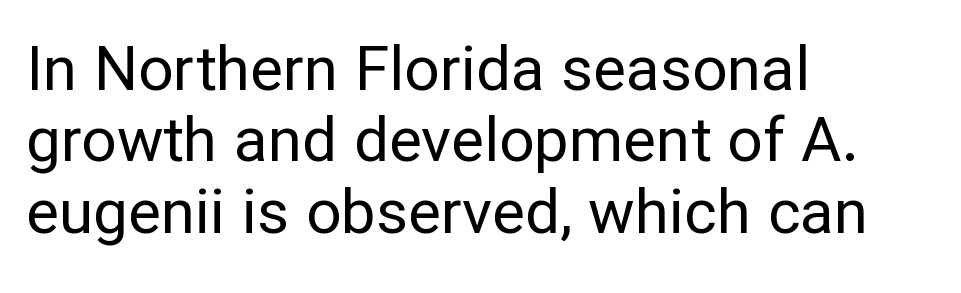
Letterform terminals end flat and unadorned throughout the passage. In terms of leading, this rendering errs on the cramped side. Think standard paragraph weight, or any step lighter than that. Honestly, the letter spacing is just normal — you wouldn't notice it. This sample has the flowing, uneven cadence of proportional lettering.
